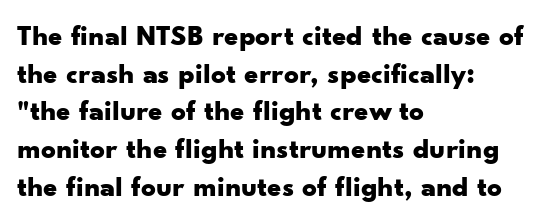
{"serif": "no", "italic": "no", "bold": "yes", "weight": "bold", "width": "wide", "stroke_contrast": "low", "x_height": "small", "monospaced": "no", "underline": "no", "align": "left", "line_spacing": "normal", "line_spacing_ratio": 1.3, "letter_spacing": "normal", "letter_spacing_em": 0.0, "glyph_px": 29}
